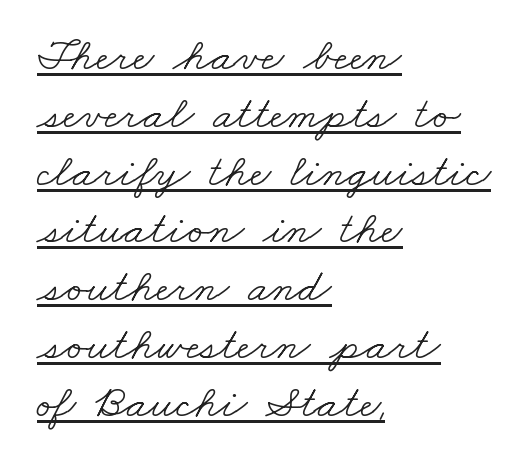
Q: Is the text bold? A: No.
Q: Is the typeface a serif or a sans-serif typeface? A: Serif.
Q: Is the text underlined? A: Yes.
Q: How is the paragraph aligned? A: Left-aligned.
Q: Is the spacing between letters normal or unusually wide? A: Normal.
Q: Width (condensed, normal, or wide)? A: Wide.
Q: Stroke contrast? A: Low.
Q: x-height? A: Small.
Q: Monospaced? A: No.
